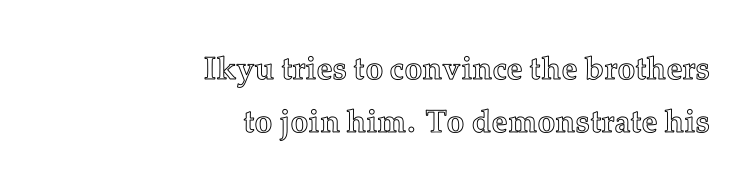
No italicization has been applied; the sample stays upright. The string is rendered with underlining switched off. Evenly set lines give the paragraph a standard silhouette. Honestly, the letter spacing is just normal — you wouldn't notice it.
